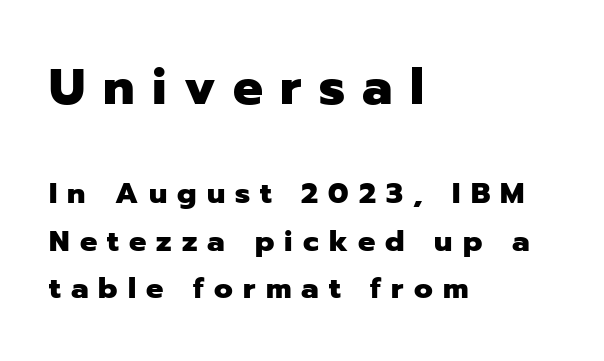
The glyphs in this specimen are sans serif. The designer gave the opening block more size than the closing block. When letters stand straight like this, we call the style roman or upright. A normal amount of white space separates one row of letters from the next. In terms of letterspacing, this is a distinctly airy, spread setting. Here the designer chose a conventional face with non-uniform glyph widths.
